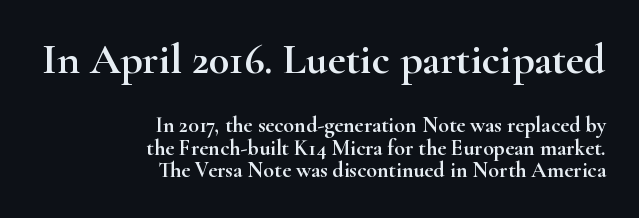
{"serif": "yes", "italic": "no", "width": "wide", "stroke_contrast": "high", "x_height": "small", "monospaced": "no", "underline": "no", "align": "right", "line_spacing": "tight", "line_spacing_ratio": 1.02, "letter_spacing": "normal", "letter_spacing_em": 0.0, "larger_block": "first", "size_ratio": 1.95, "glyph_px": 43}
